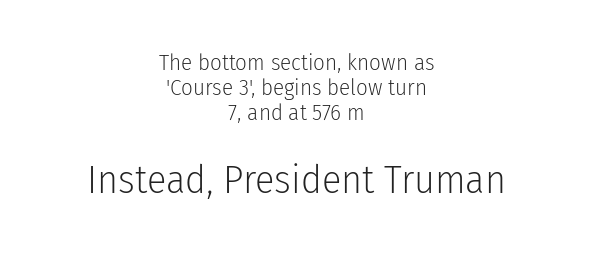
The image shows 40 px light, condensed sans-serif type, upright; set centered, tight line spacing (1.09x), normal letter spacing, not underlined; the second (bottom) block is 1.74x larger; low stroke contrast and a medium x-height.
